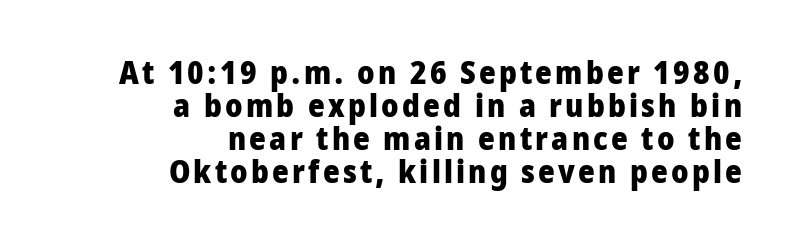
Type without underlining. The text block is weighted toward the right margin, trailing off unevenly leftward. Each letter keeps its own natural width here, so spacing adapts to shape. Summary of weight: heavy, a full bold. No italicization has been applied; the sample stays upright.
